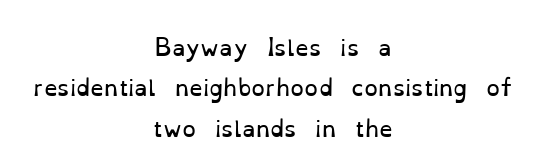
The image shows 22 px text type, upright; set centered, line spacing 1.84x, normal letter spacing, not underlined.
